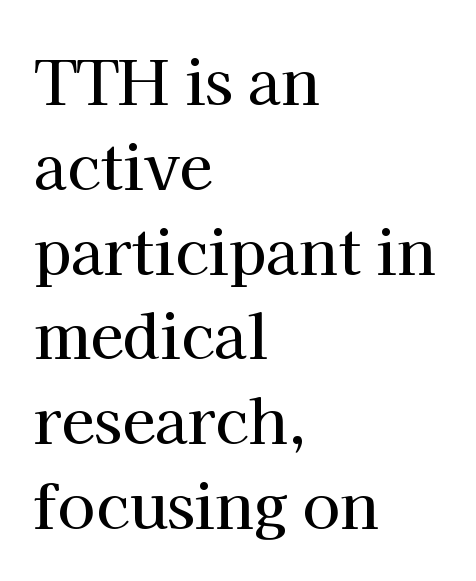
Tracking here is standard; glyphs follow each other at the usual distance. Do the characters align in a grid? No, the font is proportional. Vertically, the passage feels balanced, rows spaced as you'd expect. Posture: straight, roman, zero tilt.
